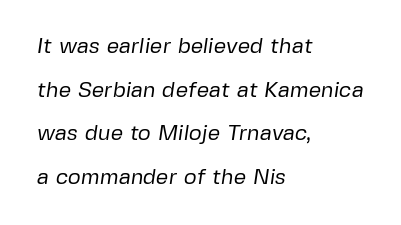
Q: Is the text bold? A: No.
Q: Is the text underlined? A: No.
Q: How is the paragraph aligned? A: Left-aligned.
Q: Is the spacing between letters normal or unusually wide? A: Normal.
Q: Is the spacing between lines tight, normal or loose? A: Loose.
